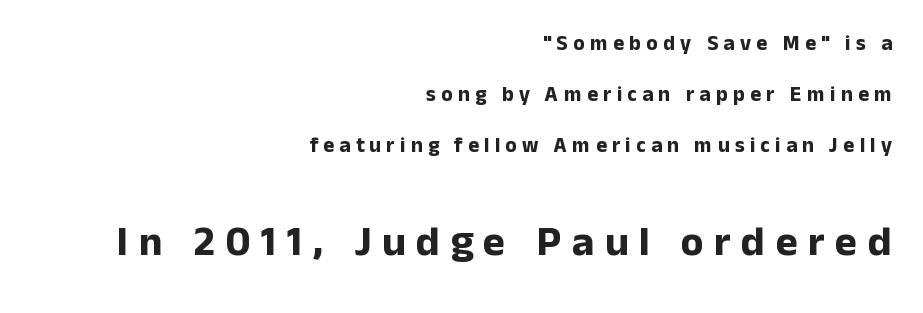
The image shows 42 px bold sans-serif type, upright; set right-aligned, loose line spacing (2.42x), unusually wide letter spacing (+0.25 em), not underlined; the second (bottom) block is 2.0x larger; low stroke contrast and a medium x-height.
